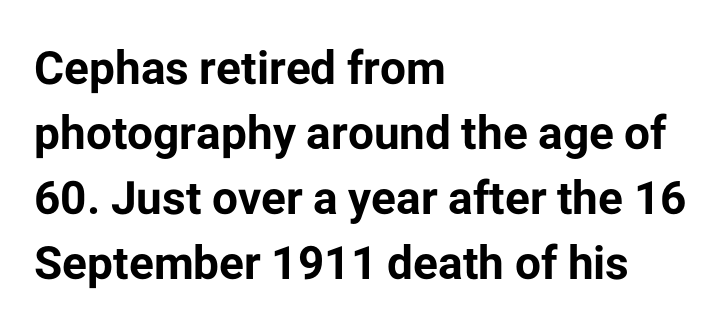
Q: Is the text bold? A: Yes.
Q: Is the text italic (slanted)? A: No, it is upright.
Q: Is the typeface a serif or a sans-serif typeface? A: Sans-serif.
Q: Is the text underlined? A: No.
Q: How is the paragraph aligned? A: Left-aligned.
Q: Is the spacing between letters normal or unusually wide? A: Normal.
Q: Is the spacing between lines tight, normal or loose? A: Normal.
Q: Width (condensed, normal, or wide)? A: Normal.
Q: Stroke contrast? A: Low.
Q: x-height? A: Medium.
Q: Monospaced? A: No.
